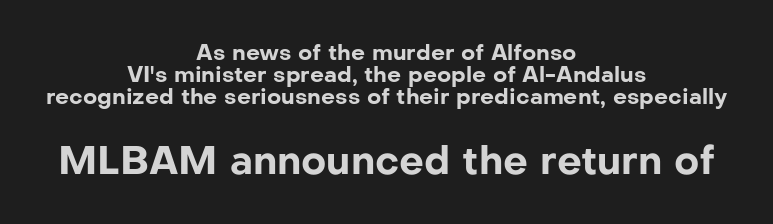
{"serif": "no", "italic": "no", "bold": "yes", "weight": "bold", "width": "normal", "stroke_contrast": "low", "x_height": "medium", "monospaced": "no", "underline": "no", "align": "center", "line_spacing": "tight", "line_spacing_ratio": 0.99, "letter_spacing": "normal", "letter_spacing_em": 0.0, "larger_block": "second", "size_ratio": 1.77, "glyph_px": 39}
